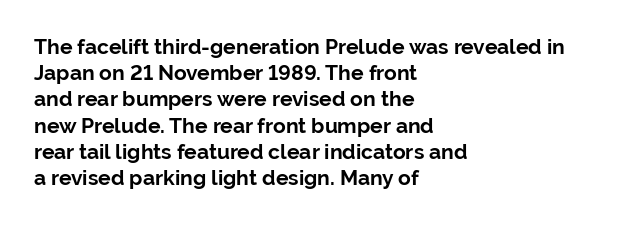
The image shows 21 px bold type, upright; set left-aligned, normal line spacing (1.25x), normal letter spacing, not underlined.
